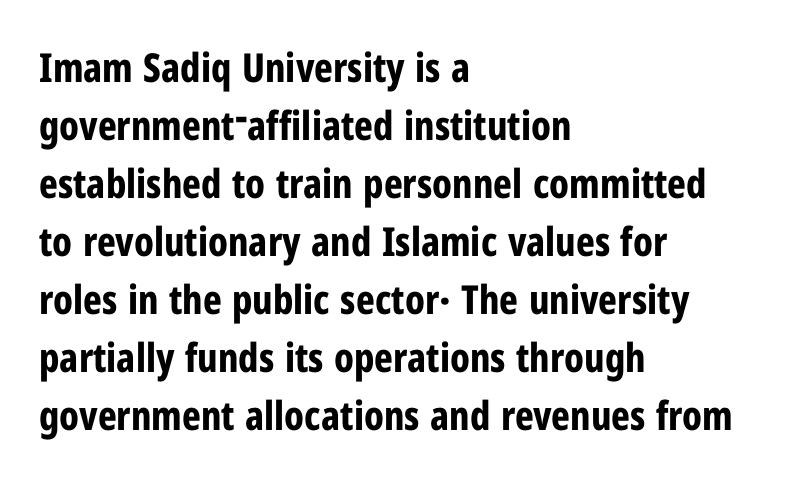
{"serif": "no", "italic": "no", "bold": "yes", "weight": "bold", "width": "condensed", "stroke_contrast": "low", "x_height": "medium", "monospaced": "no", "underline": "no", "align": "left", "line_spacing": "normal", "line_spacing_ratio": 1.45, "letter_spacing": "normal", "letter_spacing_em": 0.0, "glyph_px": 40}
